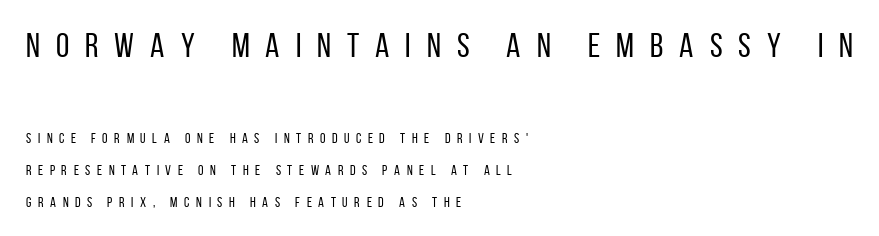
Q: Is the text bold? A: No.
Q: Is the text italic (slanted)? A: No, it is upright.
Q: Is the typeface a serif or a sans-serif typeface? A: Sans-serif.
Q: Is the text underlined? A: No.
Q: How is the paragraph aligned? A: Left-aligned.
Q: Is the spacing between letters normal or unusually wide? A: Unusually wide.
Q: Is the spacing between lines tight, normal or loose? A: Loose.
Q: Which block of text is set in a larger size, the first (top) or the second (bottom)? A: The first (top) one.
Q: Width (condensed, normal, or wide)? A: Condensed.
Q: Stroke contrast? A: Low.
Q: x-height? A: Large.
Q: Monospaced? A: No.
